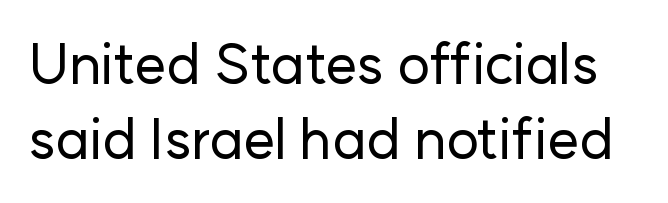
Here the glyphs are tracked normally, forming tight word shapes. One glance says typical: line gaps are just what's usual. The passage shown is not underscored anywhere. Vertical strokes here are truly vertical.
